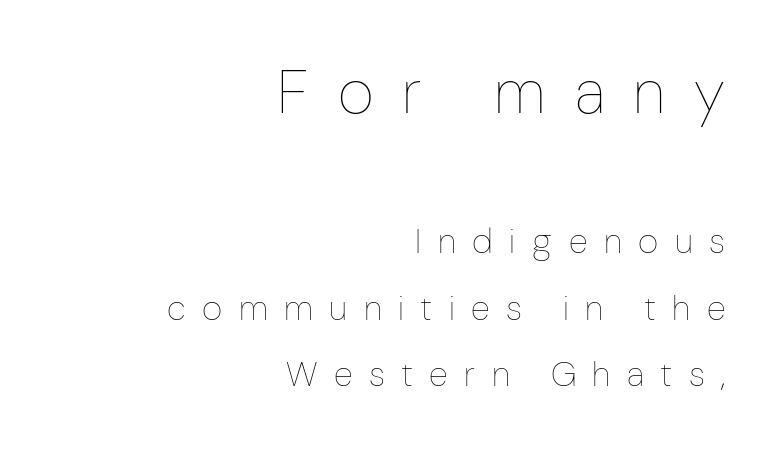
The lettering stays uniformly vertical, giving the passage a roman look. Spacing verdict: proportional, widths tailored to each character. Nothing heavy about these letters — not bold at all. Observe the wide spacing: letters keep a clear distance from each other.
